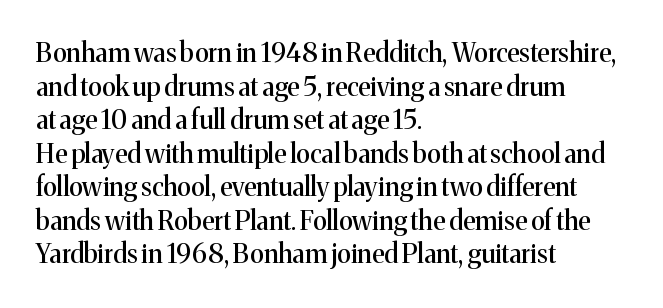
Q: Is the text italic (slanted)? A: No, it is upright.
Q: Is the text underlined? A: No.
Q: How is the paragraph aligned? A: Left-aligned.
Q: Is the spacing between letters normal or unusually wide? A: Normal.
Q: Is the spacing between lines tight, normal or loose? A: Normal.
